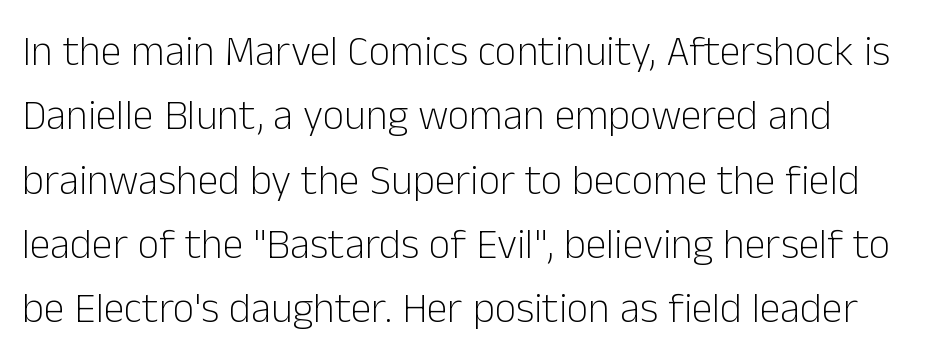
Q: Is the text bold? A: No.
Q: Is the text italic (slanted)? A: No, it is upright.
Q: Is the typeface a serif or a sans-serif typeface? A: Sans-serif.
Q: Is the text underlined? A: No.
Q: How is the paragraph aligned? A: Left-aligned.
Q: Is the spacing between letters normal or unusually wide? A: Normal.
Q: Is the spacing between lines tight, normal or loose? A: Normal.
Q: Width (condensed, normal, or wide)? A: Normal.
Q: Stroke contrast? A: Low.
Q: x-height? A: Medium.
Q: Monospaced? A: No.
